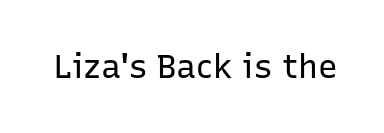
Q: Is the text bold? A: No.
Q: Is the text italic (slanted)? A: No, it is upright.
Q: Is the typeface a serif or a sans-serif typeface? A: Sans-serif.
Q: Is the text underlined? A: No.
Q: Is the spacing between letters normal or unusually wide? A: Normal.
Q: Width (condensed, normal, or wide)? A: Normal.
Q: Stroke contrast? A: Low.
Q: x-height? A: Medium.
Q: Monospaced? A: No.
